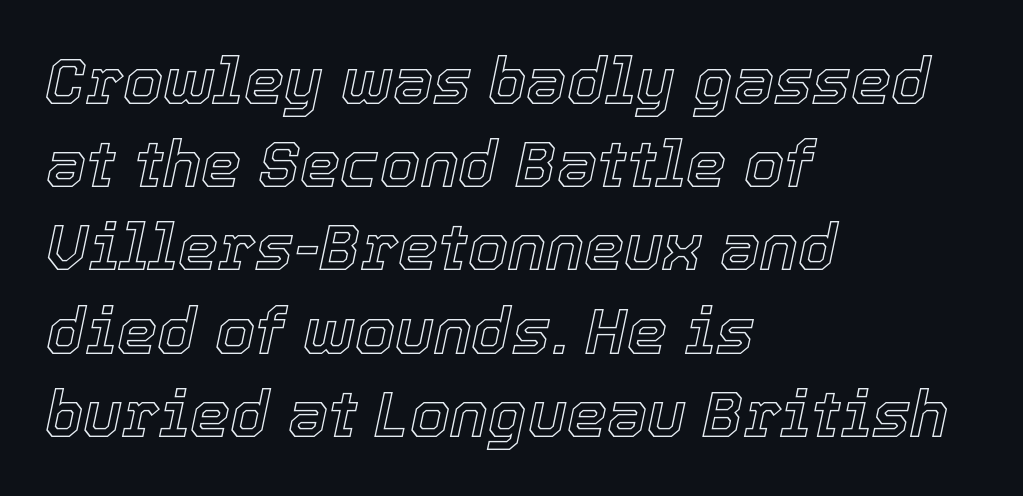
Q: Is the text italic (slanted)? A: Yes, it leans right by about 12 degrees.
Q: Is the text underlined? A: No.
Q: How is the paragraph aligned? A: Left-aligned.
Q: Is the spacing between letters normal or unusually wide? A: Normal.
Q: Is the spacing between lines tight, normal or loose? A: Normal.
Q: Width (condensed, normal, or wide)? A: Normal.
Q: x-height? A: Medium.
Q: Monospaced? A: No.
